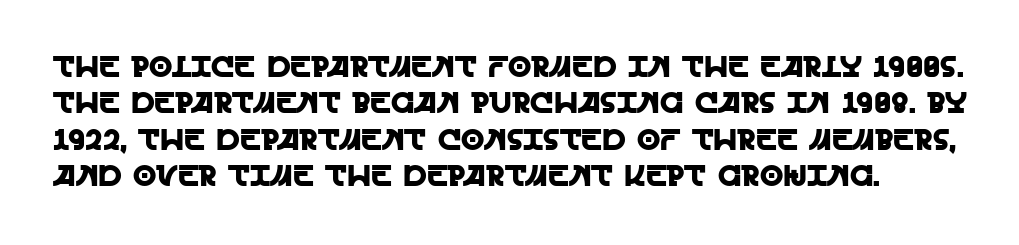
{"serif": "no", "italic": "no", "width": "normal", "x_height": "large", "monospaced": "no", "underline": "no", "line_spacing_ratio": 1.21, "letter_spacing": "normal", "letter_spacing_em": 0.0, "glyph_px": 30}
